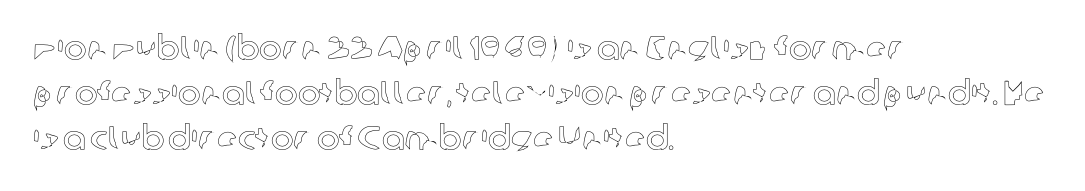
{"italic": "no", "width": "normal", "x_height": "medium", "monospaced": "no", "underline": "no", "align": "left", "line_spacing": "normal", "line_spacing_ratio": 1.32, "letter_spacing": "normal", "letter_spacing_em": 0.0, "glyph_px": 34}
